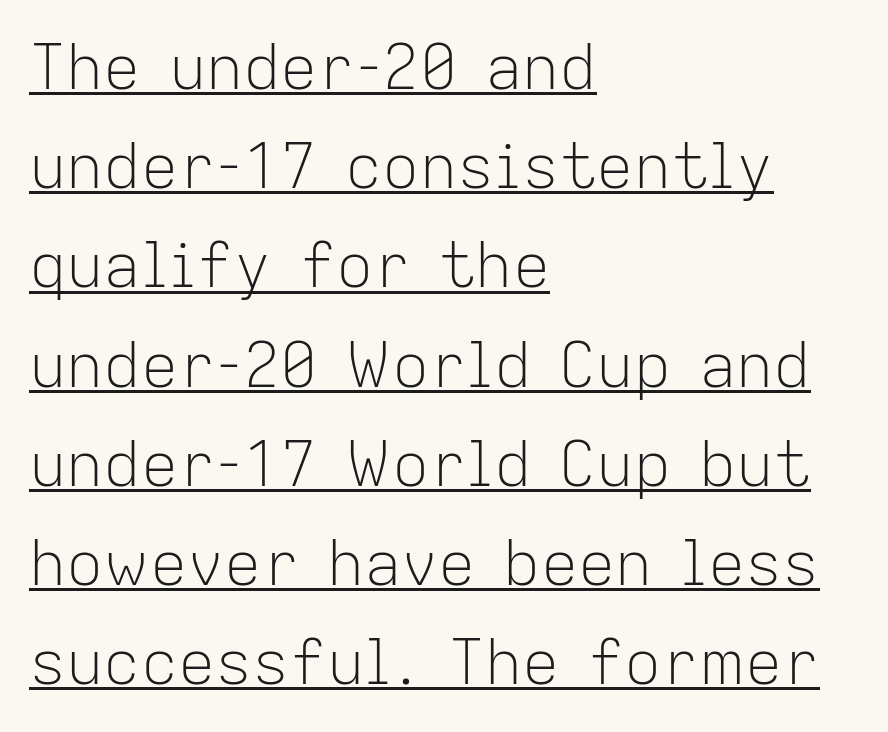
Every stem runs plumb, perpendicular to the baseline. Is the letter spacing exaggerated? No — it looks like the ordinary default. Whoever set this chose a conventional vertical rhythm. No heavy texture on the line: the type isn't bold. The font family rendered here belongs to the sans-serif group. Alignment: flush left.
